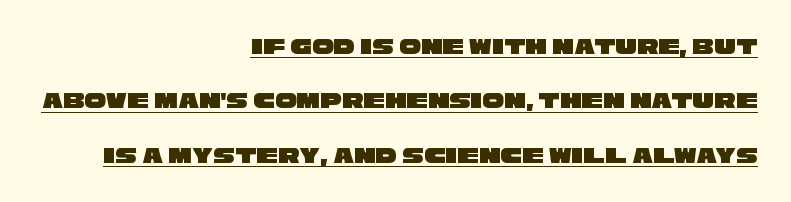
{"underline": "yes", "align": "right", "line_spacing": "loose", "line_spacing_ratio": 2.27, "letter_spacing": "normal", "letter_spacing_em": 0.0, "glyph_px": 24}
